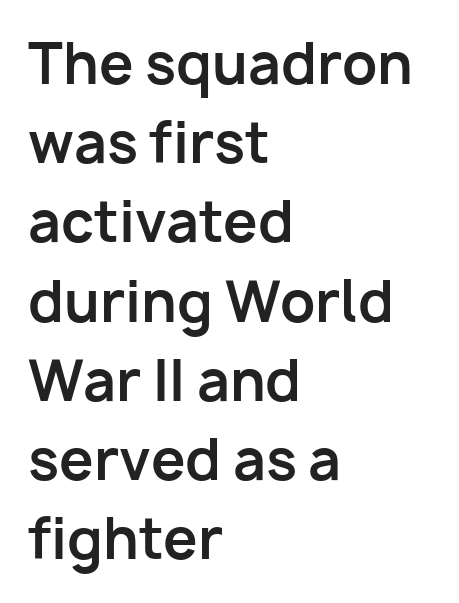
The image shows 55 px bold sans-serif type, upright; set left-aligned, normal line spacing (1.44x), normal letter spacing, not underlined; low stroke contrast and a medium x-height.
